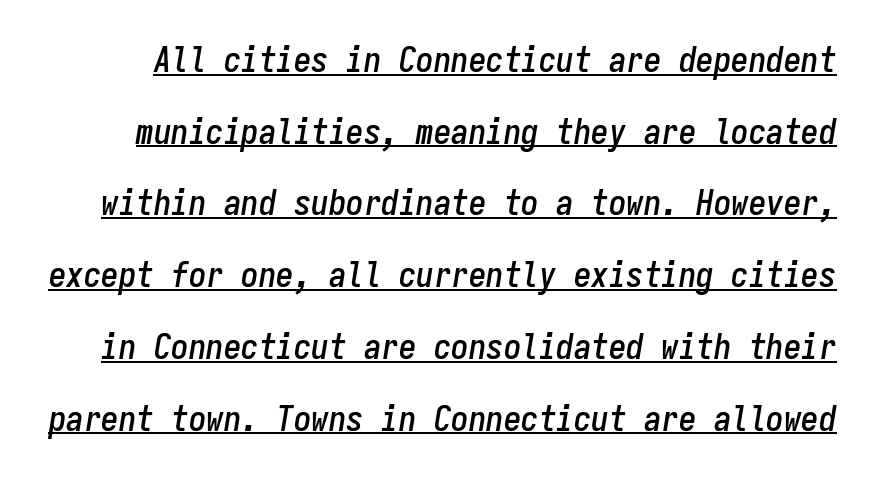
{"italic": "yes", "lean": "right", "slant_degrees": 9, "width": "condensed", "stroke_contrast": "low", "x_height": "medium", "monospaced": "yes", "underline": "yes", "line_spacing": "loose", "line_spacing_ratio": 2.05, "letter_spacing": "normal", "letter_spacing_em": 0.0, "glyph_px": 35}
